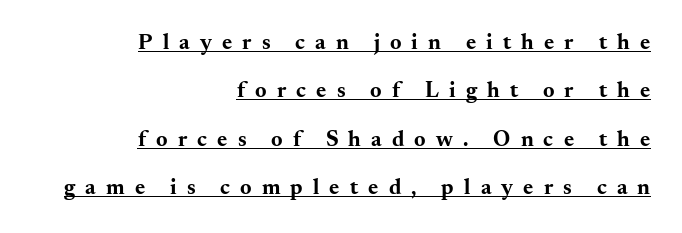
Q: Is the text bold? A: Yes.
Q: Is the text italic (slanted)? A: No, it is upright.
Q: Is the text underlined? A: Yes.
Q: How is the paragraph aligned? A: Right-aligned.
Q: Is the spacing between letters normal or unusually wide? A: Unusually wide.
Q: Is the spacing between lines tight, normal or loose? A: Loose.
